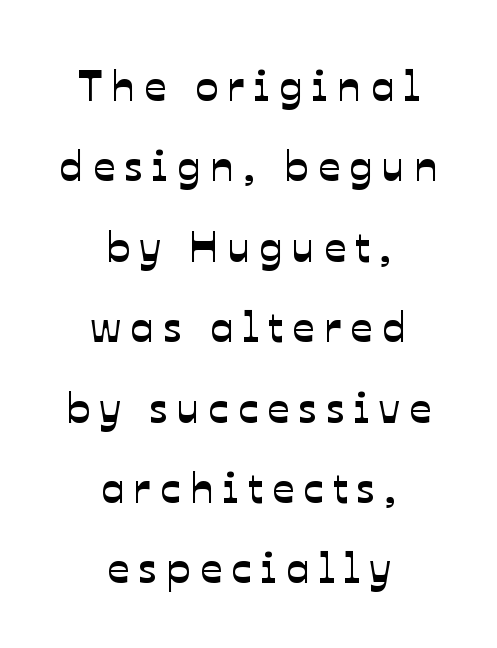
Q: Is the typeface a serif or a sans-serif typeface? A: Sans-serif.
Q: Is the text underlined? A: No.
Q: How is the paragraph aligned? A: Centered.
Q: Is the spacing between letters normal or unusually wide? A: Unusually wide.
Q: Width (condensed, normal, or wide)? A: Normal.
Q: Stroke contrast? A: Low.
Q: x-height? A: Medium.
Q: Monospaced? A: No.
